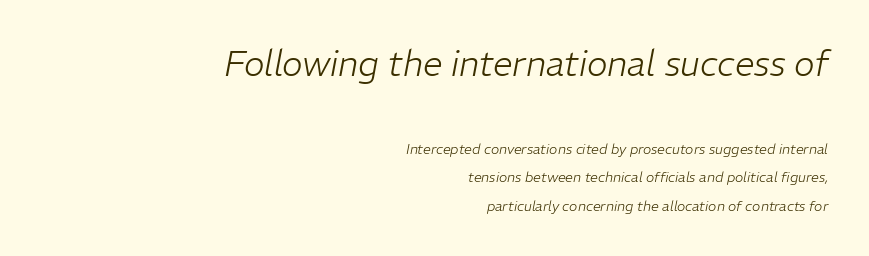
The image shows 35 px light type, italic (leaning right); set right-aligned, loose line spacing (2.03x), normal letter spacing, not underlined; the first (top) block is 2.5x larger; low stroke contrast and a medium x-height.
